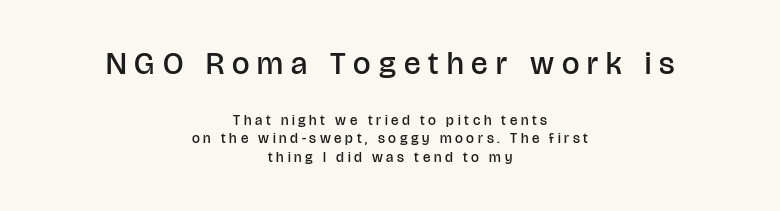
Q: Is the text bold? A: Semi-bold.
Q: Is the text italic (slanted)? A: No, it is upright.
Q: Is the typeface a serif or a sans-serif typeface? A: Sans-serif.
Q: Is the text underlined? A: No.
Q: How is the paragraph aligned? A: Centered.
Q: Is the spacing between letters normal or unusually wide? A: Unusually wide.
Q: Is the spacing between lines tight, normal or loose? A: Normal.
Q: Which block of text is set in a larger size, the first (top) or the second (bottom)? A: The first (top) one.
Q: Width (condensed, normal, or wide)? A: Normal.
Q: Stroke contrast? A: Low.
Q: x-height? A: Large.
Q: Monospaced? A: No.
